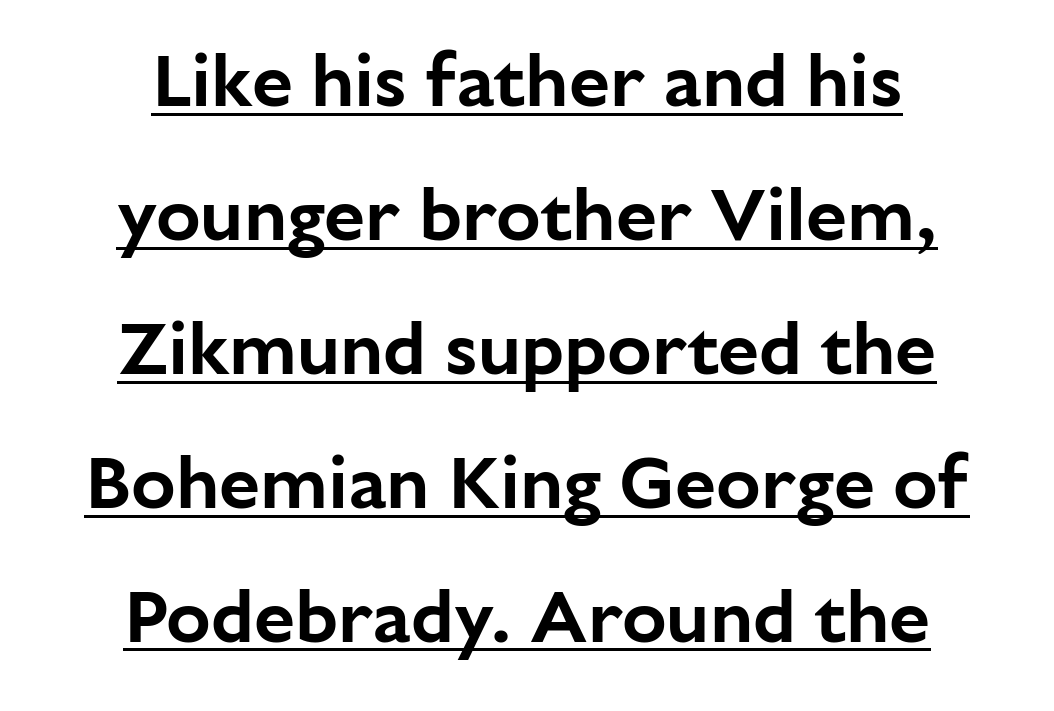
The image shows 74 px sans-serif type, upright; set centered, line spacing 1.81x, normal letter spacing, underlined; low stroke contrast and a medium x-height.
